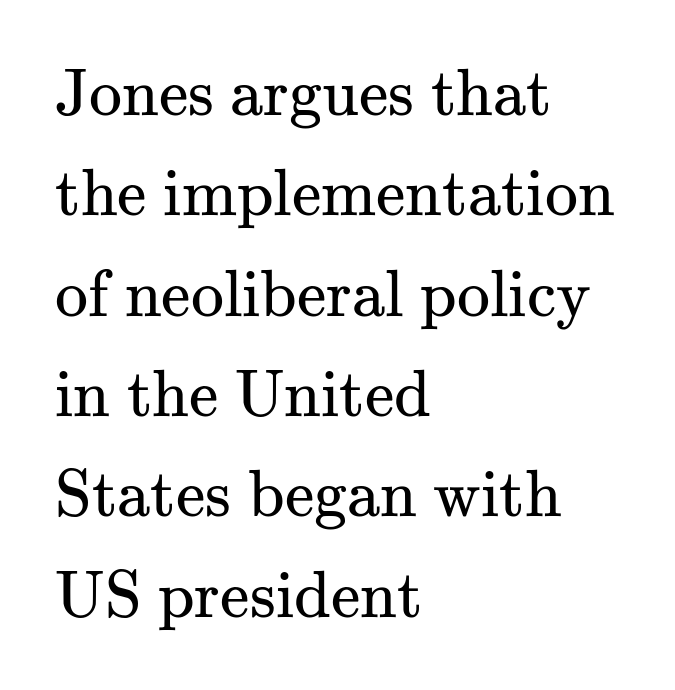
{"serif": "yes", "italic": "no", "bold": "no", "weight": "regular", "width": "normal", "stroke_contrast": "medium", "x_height": "small", "monospaced": "no", "underline": "no", "align": "left", "line_spacing": "normal", "line_spacing_ratio": 1.52, "letter_spacing": "normal", "letter_spacing_em": 0.0, "glyph_px": 66}
